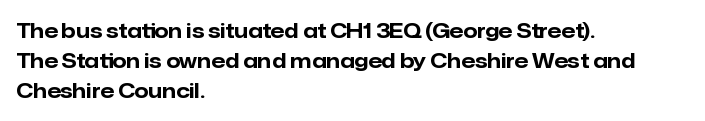
{"italic": "no", "bold": "yes", "underline": "no", "align": "left", "line_spacing": "normal", "line_spacing_ratio": 1.5, "letter_spacing": "normal", "letter_spacing_em": 0.0, "glyph_px": 20}
